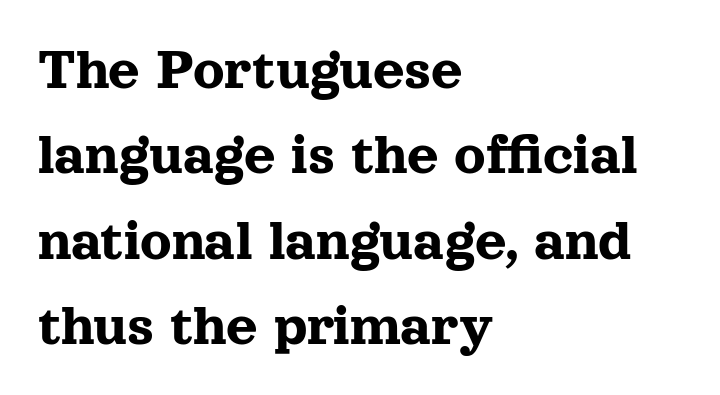
{"serif": "yes", "italic": "no", "width": "normal", "x_height": "medium", "monospaced": "no", "underline": "no", "align": "left", "line_spacing": "normal", "line_spacing_ratio": 1.4, "letter_spacing": "normal", "letter_spacing_em": 0.0, "glyph_px": 61}
